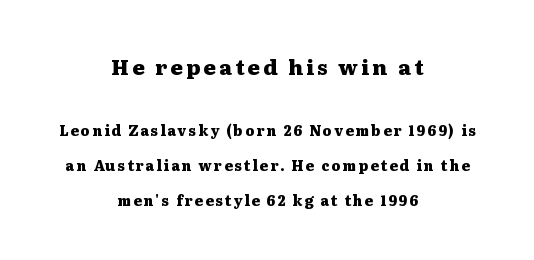
The image shows 21 px bold type, upright; set centered, loose line spacing (2.49x), not underlined; the first (top) block is 1.5x larger.
